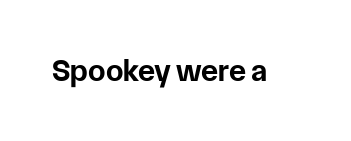
Q: Is the text bold? A: Yes.
Q: Is the text italic (slanted)? A: No, it is upright.
Q: Is the typeface a serif or a sans-serif typeface? A: Sans-serif.
Q: Is the text underlined? A: No.
Q: Is the spacing between letters normal or unusually wide? A: Normal.
Q: Width (condensed, normal, or wide)? A: Normal.
Q: Stroke contrast? A: Low.
Q: x-height? A: Medium.
Q: Monospaced? A: No.
